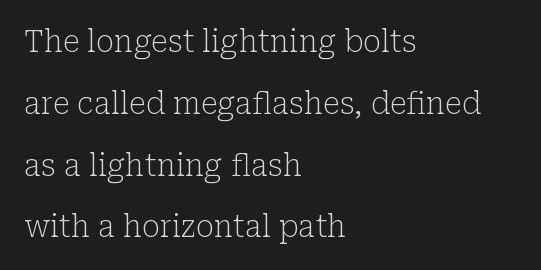
The image shows 30 px light serif type, upright; set left-aligned, loose line spacing (2.06x), normal letter spacing, not underlined; low stroke contrast and a medium x-height.
